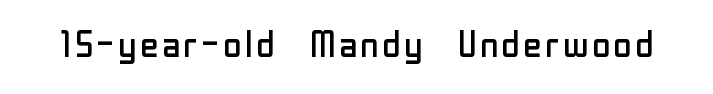
Weight: not bold — regular or lighter. Here the designer chose a conventional face with non-uniform glyph widths. The passage shown is typeset with a sans-serif family. The glyphs are unaccompanied by any horizontal stroke below them. The typography opts for an upright posture over an oblique one. Honestly, the letter spacing is just normal — you wouldn't notice it.
